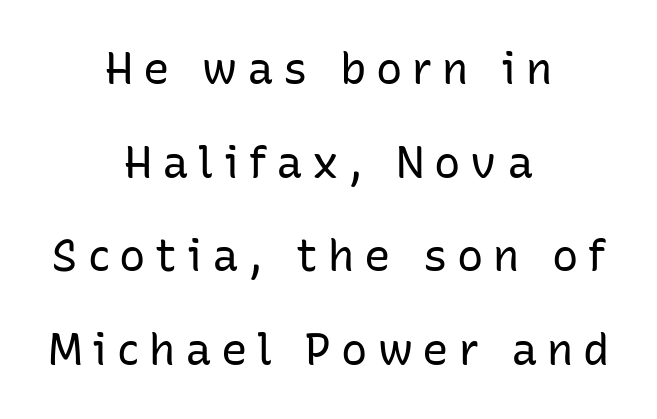
{"serif": "no", "italic": "no", "bold": "no", "weight": "regular", "width": "normal", "stroke_contrast": "low", "x_height": "medium", "monospaced": "no", "underline": "no", "align": "center", "line_spacing": "loose", "line_spacing_ratio": 2.13, "letter_spacing": "wide", "letter_spacing_em": 0.22, "glyph_px": 44}
